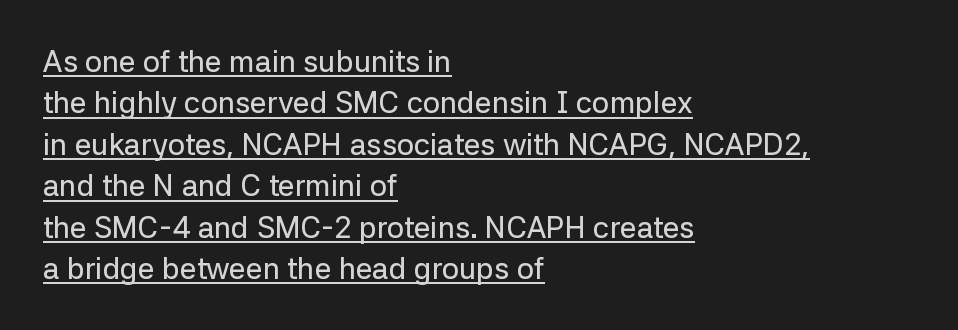
Q: Is the text italic (slanted)? A: No, it is upright.
Q: Is the typeface a serif or a sans-serif typeface? A: Sans-serif.
Q: Is the text underlined? A: Yes.
Q: How is the paragraph aligned? A: Left-aligned.
Q: Is the spacing between letters normal or unusually wide? A: Normal.
Q: Is the spacing between lines tight, normal or loose? A: Normal.
Q: Width (condensed, normal, or wide)? A: Normal.
Q: Stroke contrast? A: Low.
Q: x-height? A: Medium.
Q: Monospaced? A: No.
